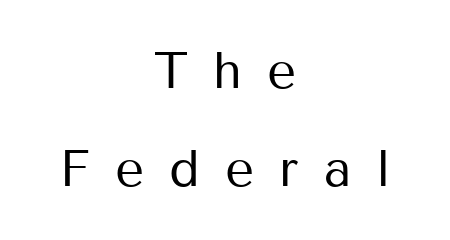
The typeface has the unassuming heft of standard copy or less. This sample uses expanded letter spacing, leaving extra air between glyphs. Characters remain perfectly vertical along every line. Do the characters align in a grid? No, the font is proportional. The glyphs in this specimen are sans serif.
